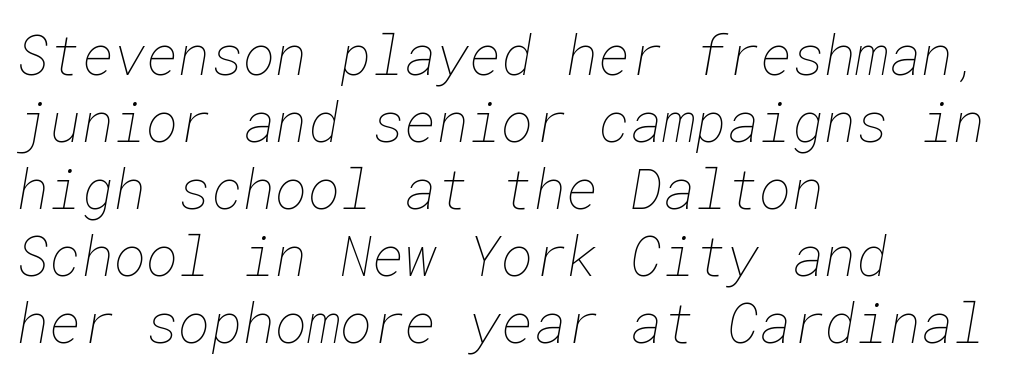
The image shows 55 px thin type; set left-aligned, line spacing 1.22x, normal letter spacing, not underlined; low stroke contrast and a medium x-height.
